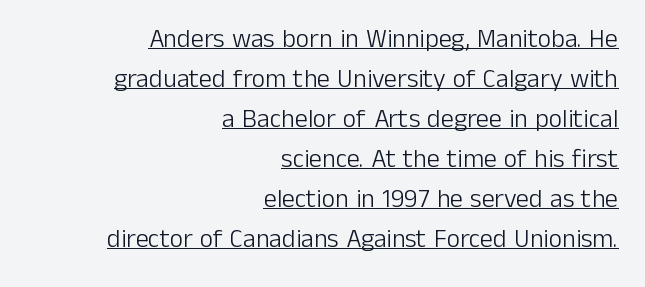
{"italic": "no", "bold": "no", "underline": "yes", "align": "right", "line_spacing": "normal", "line_spacing_ratio": 1.54, "letter_spacing": "normal", "letter_spacing_em": 0.0, "glyph_px": 26}
